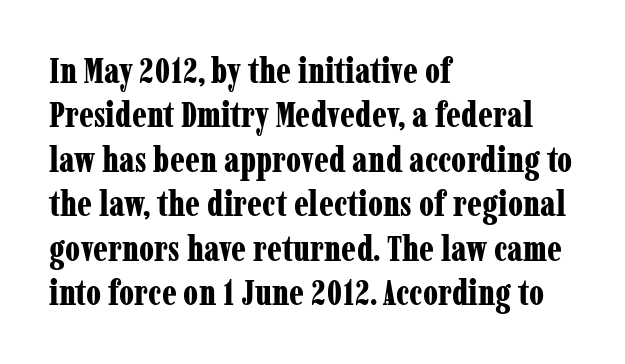
The image shows 35 px bold, condensed serif type, upright; set left-aligned, normal line spacing (1.27x), normal letter spacing, not underlined; low stroke contrast and a medium x-height.
